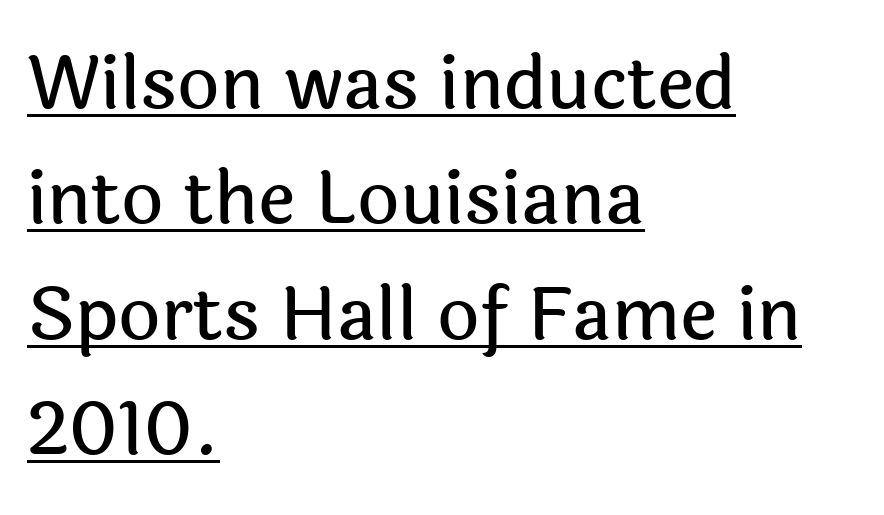
The image shows 73 px sans-serif type, upright; set left-aligned, normal line spacing (1.58x), normal letter spacing, underlined; a medium x-height.
